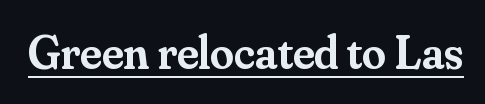
The image shows 48 px semibold serif type, upright; set normal letter spacing, underlined; medium stroke contrast and a small x-height.
